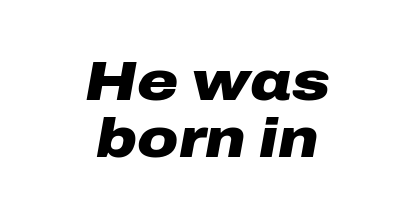
Strokes here are thick enough to call this a true bold. Caption: multi-line text, centered on the measure. Here the designer chose a conventional face with non-uniform glyph widths. Italic? Definitely — the glyphs are oblique. This sample trades vertical openness for compactness between lines.
